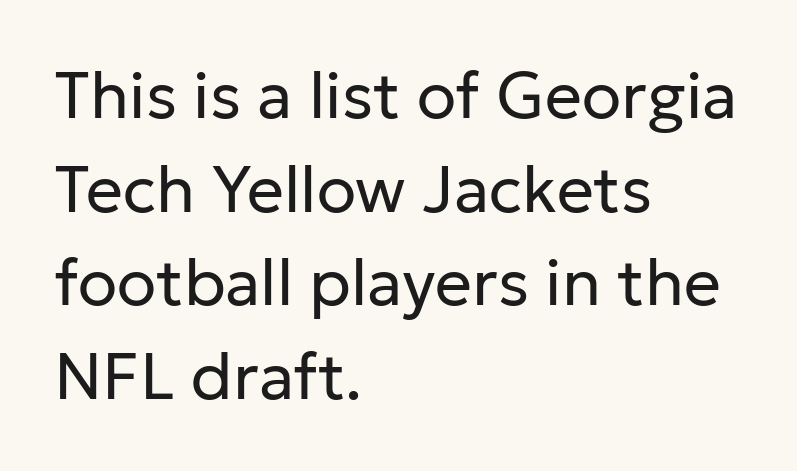
The leading is moderate, giving the passage an even texture. Honestly, there is no underline to notice here at all. The characters are drawn with everyday or finer stroke widths. This sample uses an upright cut, with every glyph sitting square on the baseline.
